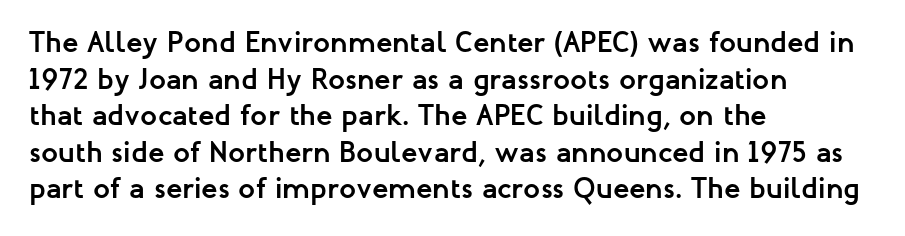
The image shows 30 px semibold sans-serif type, upright; set left-aligned, line spacing 1.22x, normal letter spacing, not underlined; low stroke contrast and a medium x-height.
